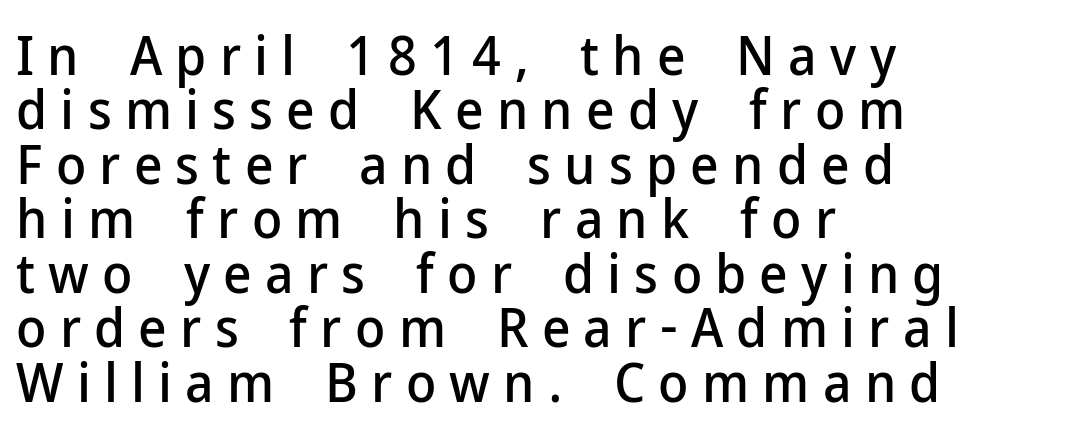
The image shows 55 px sans-serif type, upright; set left-aligned, tight line spacing (0.99x), unusually wide letter spacing (+0.24 em), not underlined; low stroke contrast and a medium x-height.
